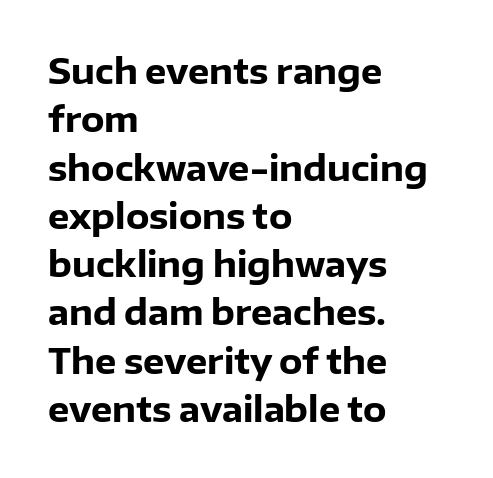
The image shows 34 px heavy sans-serif type, upright; set left-aligned, normal line spacing (1.42x), normal letter spacing, not underlined; low stroke contrast and a medium x-height.
